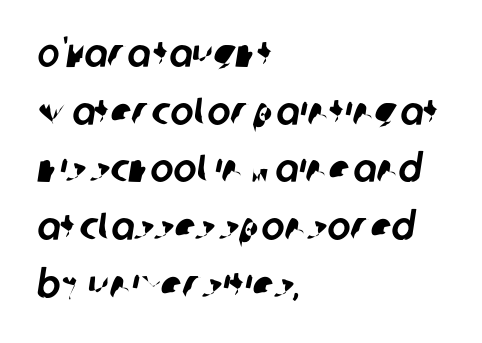
The image shows 39 px sans-serif type; set left-aligned, normal line spacing (1.48x), normal letter spacing, not underlined; low stroke contrast and a large x-height.
